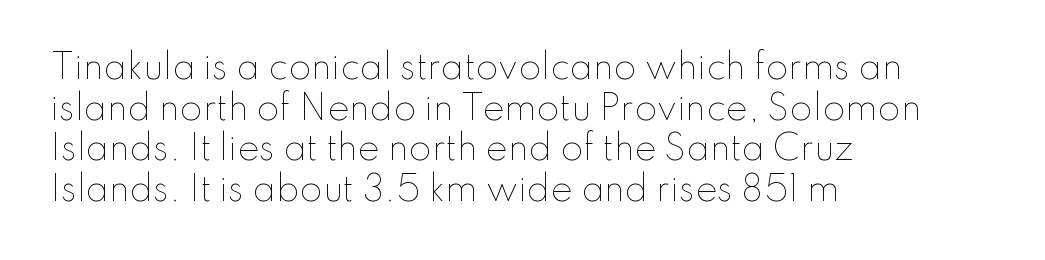
{"italic": "no", "bold": "no", "weight": "thin", "width": "normal", "stroke_contrast": "low", "x_height": "small", "monospaced": "no", "underline": "no", "align": "left", "line_spacing_ratio": 1.23, "letter_spacing": "normal", "letter_spacing_em": 0.0, "glyph_px": 33}
